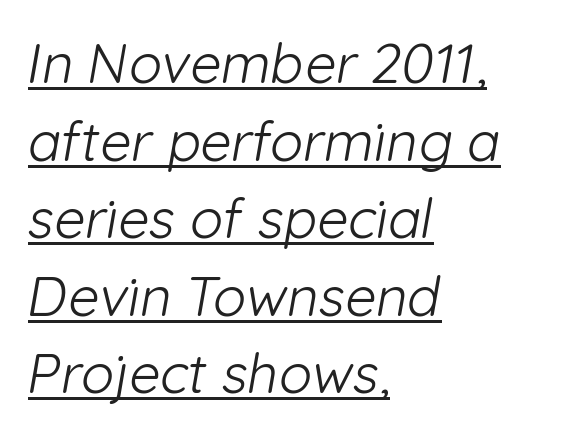
Q: Is the text bold? A: No.
Q: Is the typeface a serif or a sans-serif typeface? A: Sans-serif.
Q: Is the text underlined? A: Yes.
Q: How is the paragraph aligned? A: Left-aligned.
Q: Is the spacing between letters normal or unusually wide? A: Normal.
Q: Is the spacing between lines tight, normal or loose? A: Normal.
Q: Width (condensed, normal, or wide)? A: Normal.
Q: Stroke contrast? A: Low.
Q: x-height? A: Medium.
Q: Monospaced? A: No.
